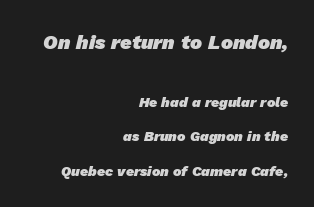
The vertical gap from one line to the next is large. The rendering keeps characters at their native spacing. The letters are bold, with thick, heavy strokes. Caption: multi-line text, flush right, ragged left. These two chunks differ in scale, with the top chunk taking the larger measure. This rendering features lettering with no underline.
